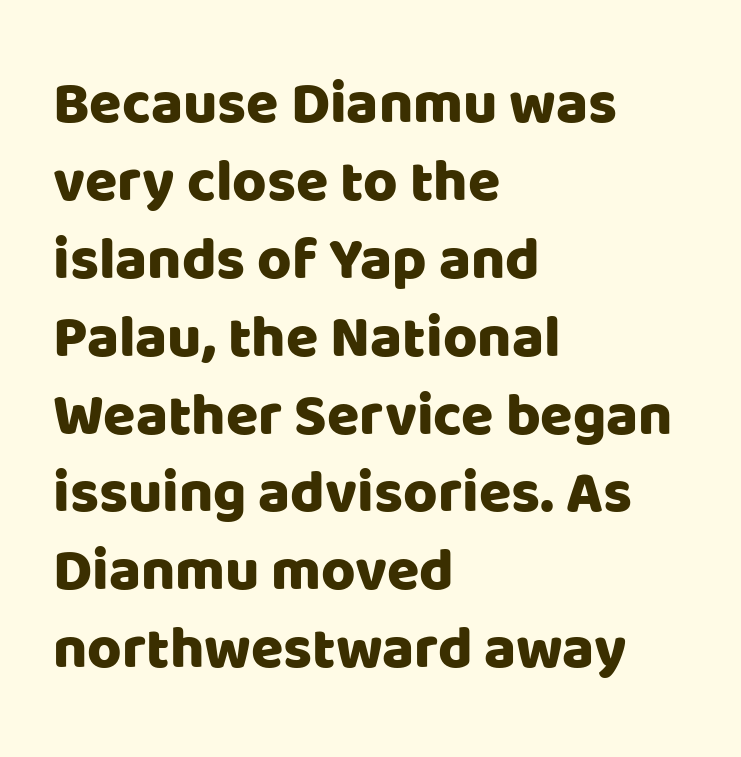
Q: Is the text italic (slanted)? A: No, it is upright.
Q: Is the typeface a serif or a sans-serif typeface? A: Sans-serif.
Q: Is the text underlined? A: No.
Q: How is the paragraph aligned? A: Left-aligned.
Q: Is the spacing between letters normal or unusually wide? A: Normal.
Q: Is the spacing between lines tight, normal or loose? A: Normal.
Q: Width (condensed, normal, or wide)? A: Normal.
Q: Stroke contrast? A: Low.
Q: x-height? A: Large.
Q: Monospaced? A: No.
